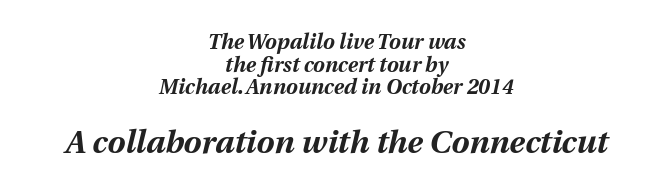
Closely set lines give the paragraph a compact silhouette. Just letters on the line, the space beneath them empty. Character widths vary here, with narrow letters taking less room than wide ones. Compared with typical body copy, the letter spacing here is the same.
